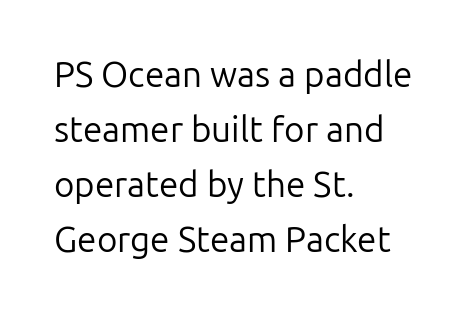
Q: Is the text bold? A: No.
Q: Is the text italic (slanted)? A: No, it is upright.
Q: Is the typeface a serif or a sans-serif typeface? A: Sans-serif.
Q: Is the text underlined? A: No.
Q: How is the paragraph aligned? A: Left-aligned.
Q: Is the spacing between letters normal or unusually wide? A: Normal.
Q: Is the spacing between lines tight, normal or loose? A: Normal.
Q: Width (condensed, normal, or wide)? A: Normal.
Q: Stroke contrast? A: Low.
Q: x-height? A: Medium.
Q: Monospaced? A: No.
